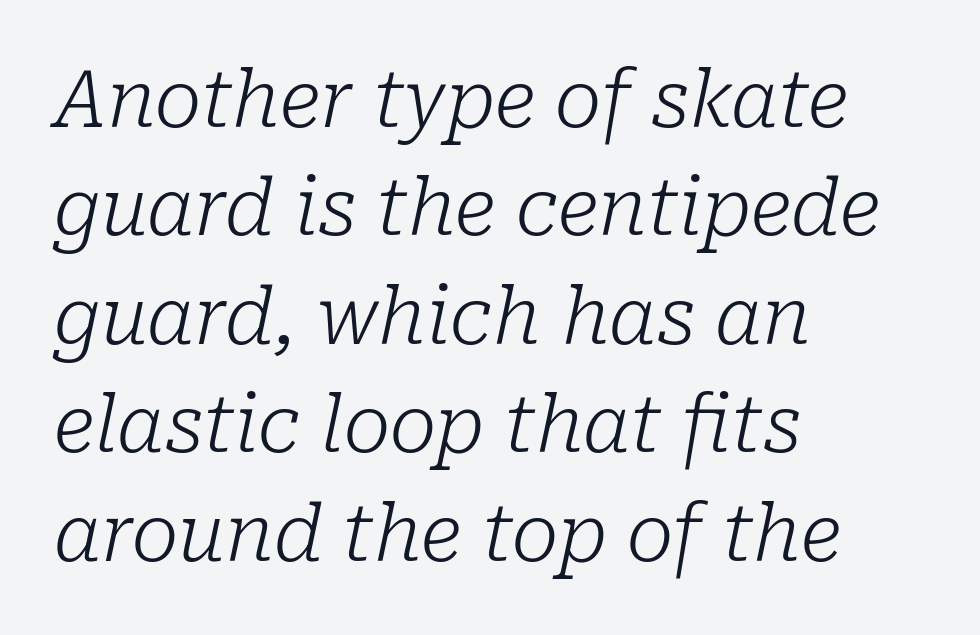
The image shows 78 px light serif type, italic (leaning right); set left-aligned, normal line spacing (1.39x), normal letter spacing, not underlined; low stroke contrast and a medium x-height.
